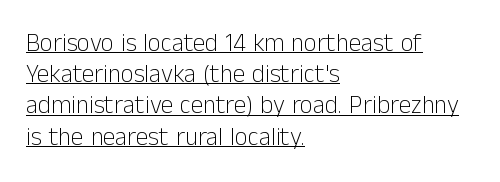
{"italic": "no", "bold": "no", "underline": "yes", "align": "left", "line_spacing": "normal", "line_spacing_ratio": 1.25, "letter_spacing": "normal", "letter_spacing_em": 0.0, "glyph_px": 25}
